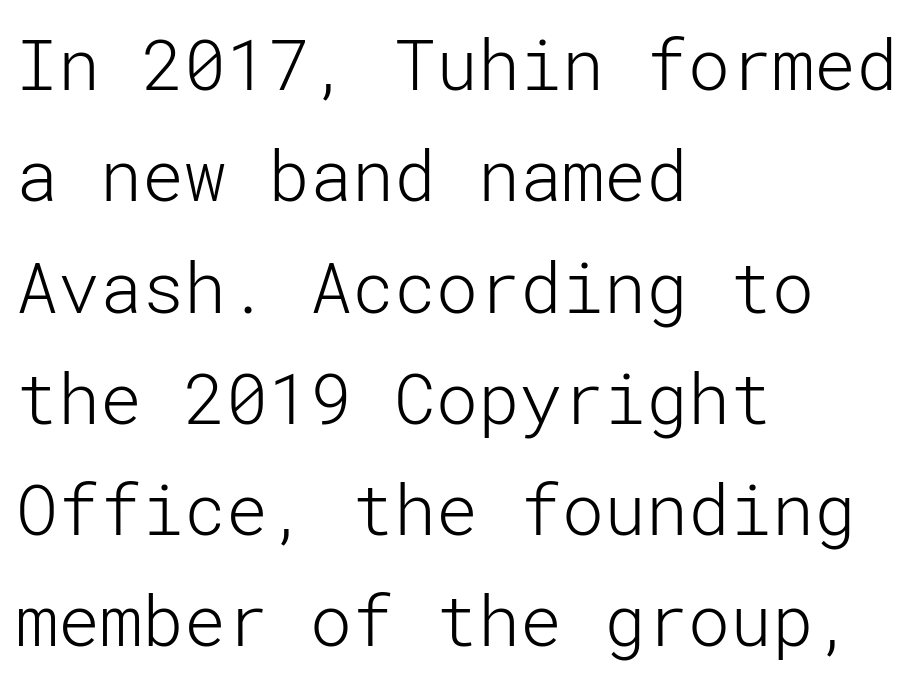
{"serif": "no", "italic": "no", "bold": "no", "weight": "light", "width": "normal", "stroke_contrast": "low", "x_height": "medium", "underline": "no", "align": "left", "line_spacing": "normal", "line_spacing_ratio": 1.59, "letter_spacing": "normal", "letter_spacing_em": 0.0, "glyph_px": 70}
